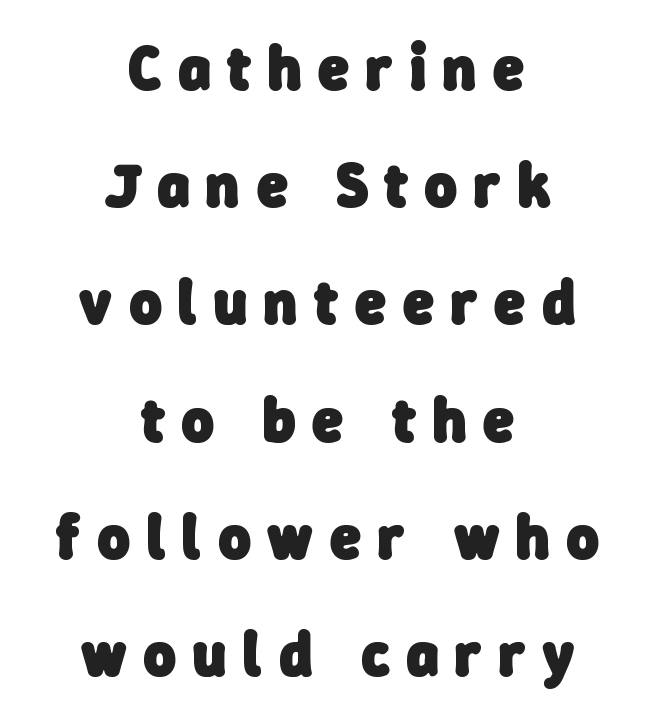
The image shows 62 px heavy sans-serif type; set centered, line spacing 1.89x, unusually wide letter spacing (+0.27 em), not underlined; low stroke contrast and a medium x-height.
